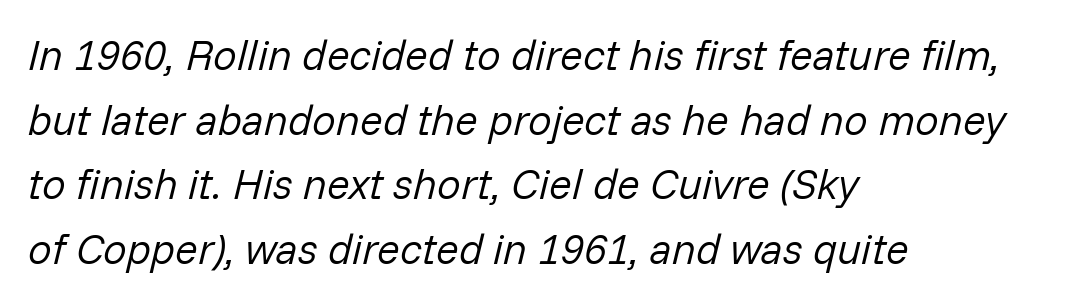
The image shows 42 px regular-weight type, italic (leaning right); set left-aligned, normal line spacing (1.54x), normal letter spacing, not underlined; low stroke contrast and a medium x-height.
